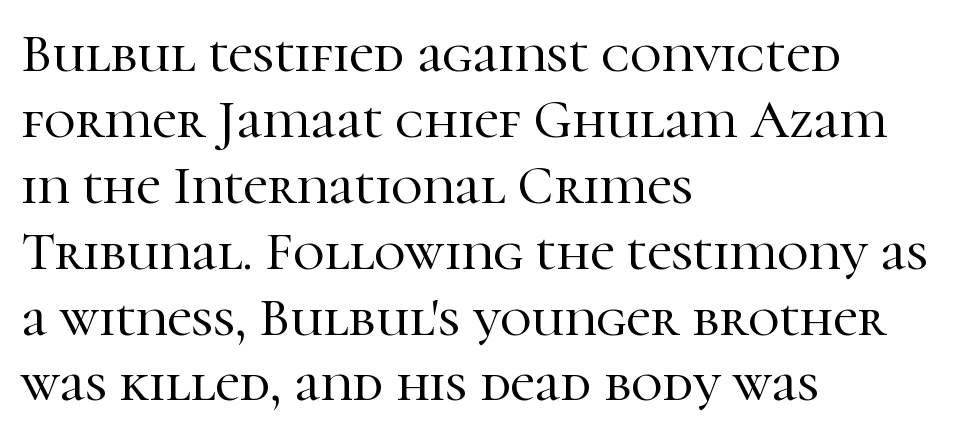
Q: Is the text italic (slanted)? A: No, it is upright.
Q: Is the typeface a serif or a sans-serif typeface? A: Serif.
Q: Is the text underlined? A: No.
Q: How is the paragraph aligned? A: Left-aligned.
Q: Is the spacing between letters normal or unusually wide? A: Normal.
Q: Width (condensed, normal, or wide)? A: Normal.
Q: Stroke contrast? A: High.
Q: x-height? A: Medium.
Q: Monospaced? A: No.
